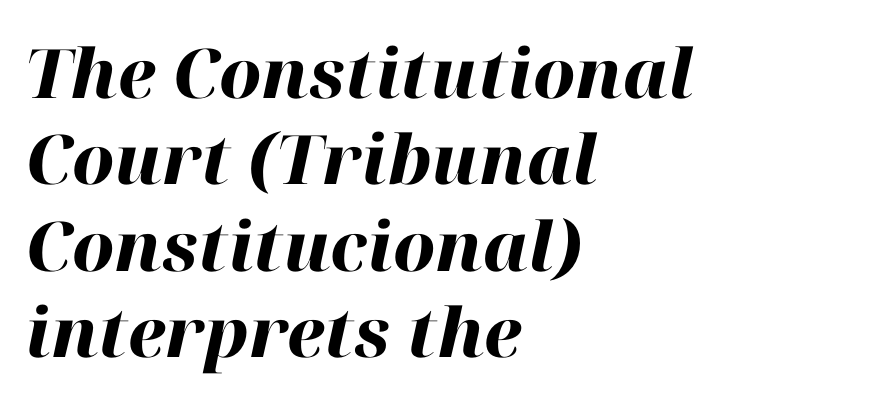
{"italic": "yes", "lean": "right", "slant_degrees": 12, "bold": "yes", "weight": "heavy", "width": "normal", "stroke_contrast": "high", "x_height": "medium", "monospaced": "no", "underline": "no", "align": "left", "line_spacing": "normal", "line_spacing_ratio": 1.27, "letter_spacing": "normal", "letter_spacing_em": 0.0, "glyph_px": 68}
